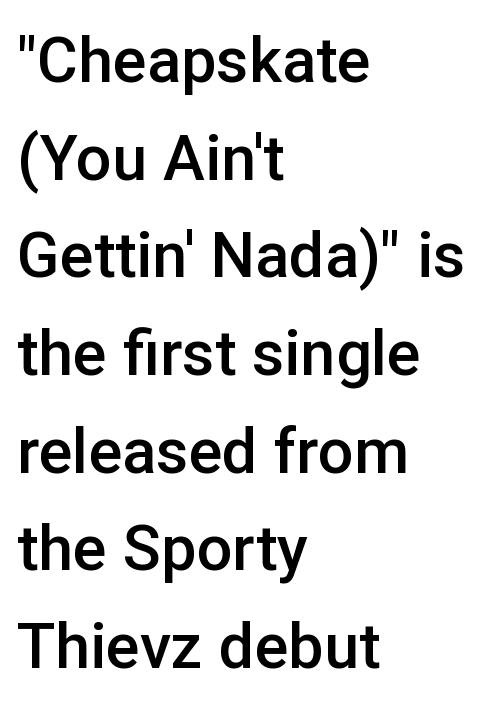
Its strokes are somewhat broadened, the hallmark of semibold type. The zone under the glyphs is completely vacant. No feet cap the strokes, marking this as sans-serif type. Does the leading feel generous? No, just average.
